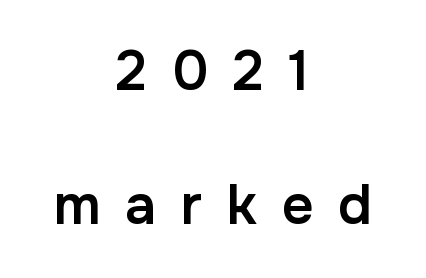
No italicization has been applied; the sample stays upright. Character widths vary here, with narrow letters taking less room than wide ones. Compared with typical paragraphs, the rows here are farther apart. Its strokes are somewhat broadened, the hallmark of semibold type.
